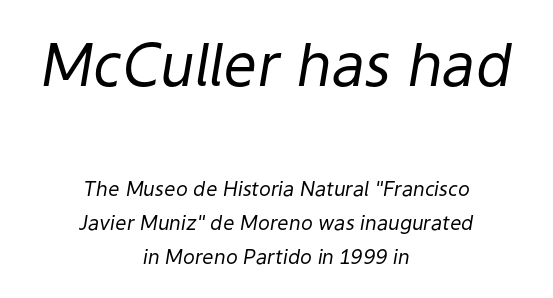
The image shows 59 px regular-weight type, italic (leaning right); set centered, line spacing 1.71x, normal letter spacing, not underlined; the first (top) block is 2.95x larger; low stroke contrast and a medium x-height.
